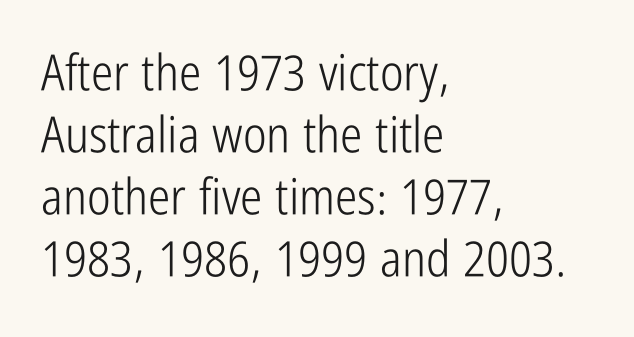
Q: Is the text bold? A: No.
Q: Is the text italic (slanted)? A: No, it is upright.
Q: Is the typeface a serif or a sans-serif typeface? A: Sans-serif.
Q: Is the text underlined? A: No.
Q: How is the paragraph aligned? A: Left-aligned.
Q: Is the spacing between letters normal or unusually wide? A: Normal.
Q: Width (condensed, normal, or wide)? A: Condensed.
Q: Stroke contrast? A: Low.
Q: x-height? A: Medium.
Q: Monospaced? A: No.
